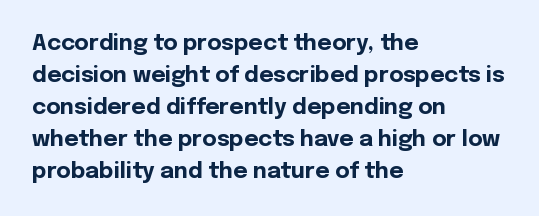
{"italic": "no", "bold": "yes", "underline": "no", "align": "left", "line_spacing": "normal", "line_spacing_ratio": 1.45, "letter_spacing": "normal", "letter_spacing_em": 0.0, "glyph_px": 22}
